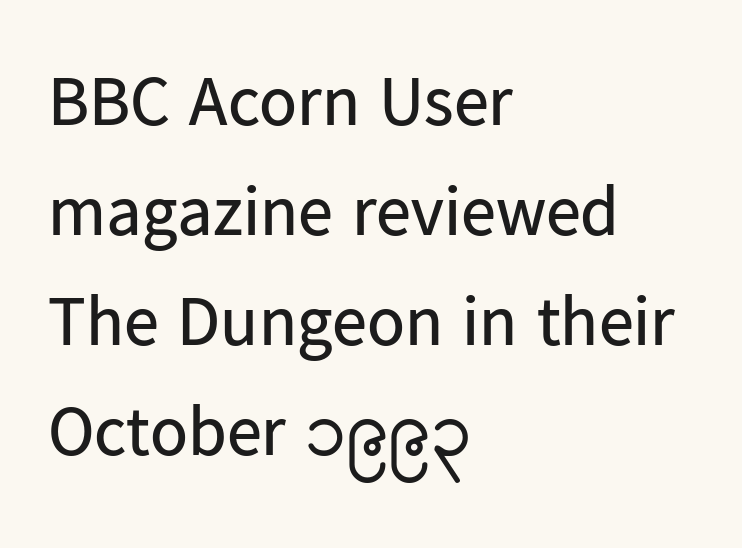
Nobody drew a line under any word here. Italic: no, the glyphs are upright roman. The setting favours the left margin, as ordinary paragraphs usually do. Does the leading feel generous? No, just average. Does extra space separate the letters? No, they use regular spacing. A typesetter would call this proportional, since set widths differ per character.
